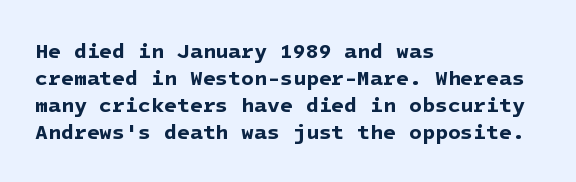
The space between consecutive lines is moderate. Left-aligned paragraph, ragged on the right. Just letters on the line, the space beneath them empty. Heft: maximum for text — a bold. Short note: letters normally spaced.
